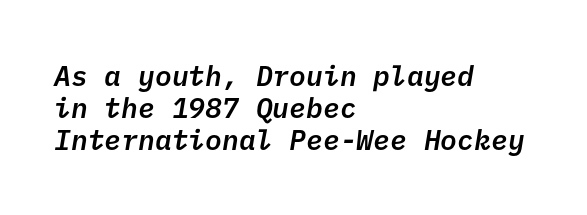
Q: Is the text bold? A: Semi-bold.
Q: Is the typeface a serif or a sans-serif typeface? A: Sans-serif.
Q: Is the text underlined? A: No.
Q: How is the paragraph aligned? A: Left-aligned.
Q: Is the spacing between letters normal or unusually wide? A: Normal.
Q: Is the spacing between lines tight, normal or loose? A: Tight.
Q: Width (condensed, normal, or wide)? A: Normal.
Q: Stroke contrast? A: Low.
Q: x-height? A: Medium.
